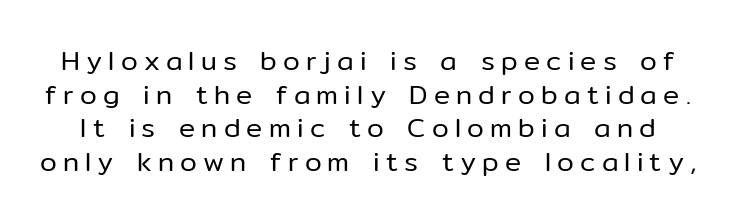
Compared with a typical body face, this is equally light or lighter still. The passage shown has open, widely tracked lettering throughout. Nope, not italic — everything's standing straight. Interline gaps are of average width in this sample.
